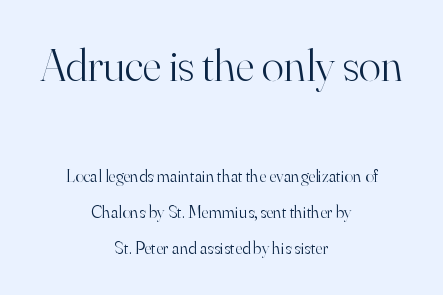
Q: Is the text bold? A: No.
Q: Is the text italic (slanted)? A: No, it is upright.
Q: Is the typeface a serif or a sans-serif typeface? A: Serif.
Q: Is the text underlined? A: No.
Q: How is the paragraph aligned? A: Centered.
Q: Is the spacing between letters normal or unusually wide? A: Normal.
Q: Is the spacing between lines tight, normal or loose? A: Loose.
Q: Which block of text is set in a larger size, the first (top) or the second (bottom)? A: The first (top) one.
Q: Width (condensed, normal, or wide)? A: Normal.
Q: Stroke contrast? A: High.
Q: x-height? A: Small.
Q: Monospaced? A: No.
